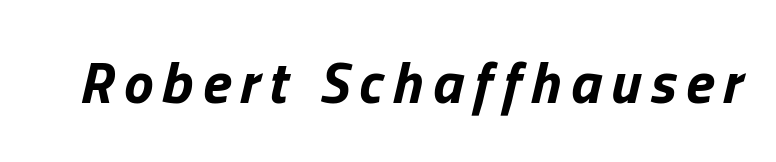
{"italic": "yes", "lean": "right", "slant_degrees": 13, "bold": "yes", "weight": "bold", "width": "normal", "stroke_contrast": "low", "x_height": "medium", "monospaced": "no", "underline": "no", "glyph_px": 59}
